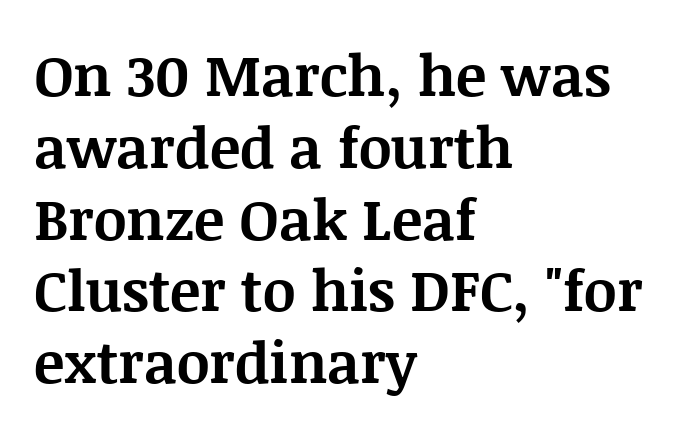
The image shows 57 px bold serif type, upright; set left-aligned, normal line spacing (1.26x), normal letter spacing, not underlined; medium stroke contrast and a large x-height.
